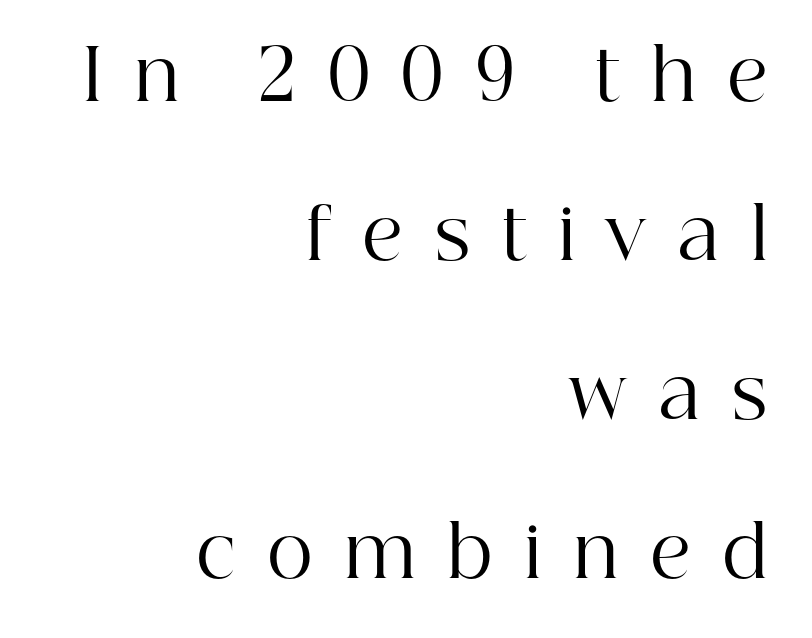
The image shows 71 px regular-weight serif type, upright; set right-aligned, loose line spacing (2.24x), unusually wide letter spacing (+0.44 em), not underlined; high stroke contrast and a medium x-height.
